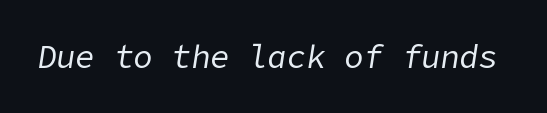
{"italic": "yes", "lean": "right", "slant_degrees": 9, "bold": "no", "weight": "regular", "width": "normal", "stroke_contrast": "low", "x_height": "medium", "underline": "no", "letter_spacing": "normal", "letter_spacing_em": 0.0, "glyph_px": 32}
